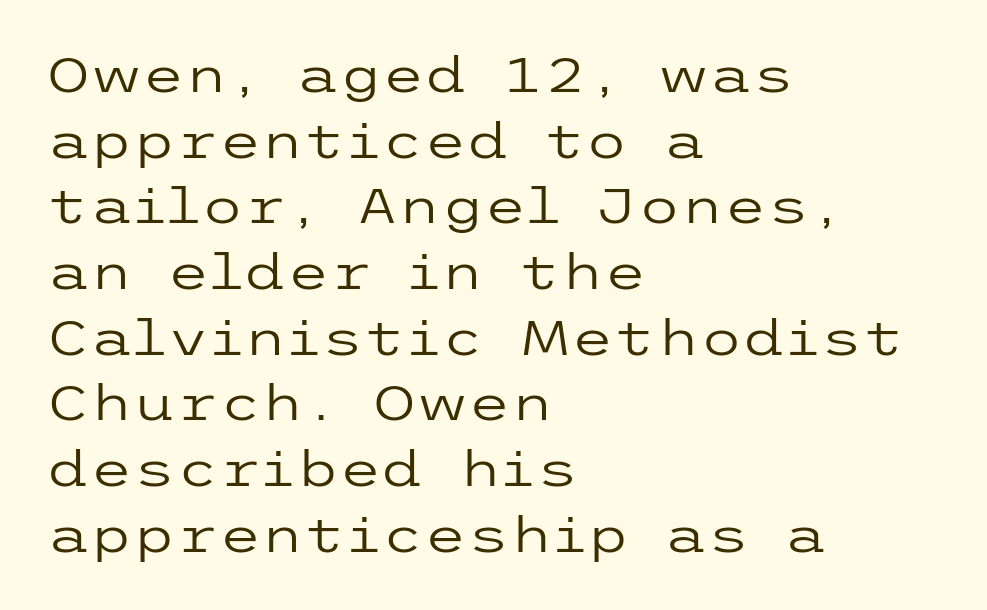
Q: Is the text bold? A: No.
Q: Is the text italic (slanted)? A: No, it is upright.
Q: Is the typeface a serif or a sans-serif typeface? A: Sans-serif.
Q: Is the text underlined? A: No.
Q: How is the paragraph aligned? A: Left-aligned.
Q: Is the spacing between letters normal or unusually wide? A: Normal.
Q: Is the spacing between lines tight, normal or loose? A: Normal.
Q: Width (condensed, normal, or wide)? A: Wide.
Q: Stroke contrast? A: Low.
Q: x-height? A: Medium.
